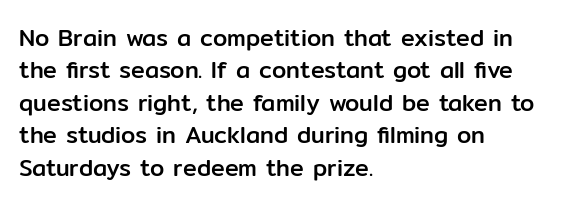
The image shows 23 px text type, upright; set left-aligned, normal line spacing (1.41x), normal letter spacing, not underlined.
